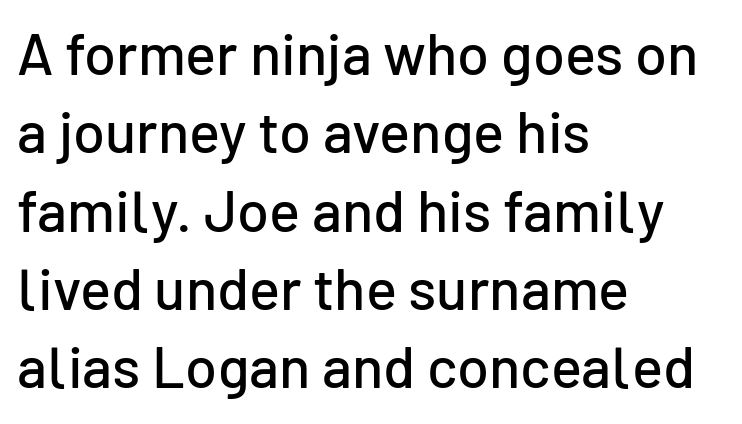
The image shows 58 px sans-serif type, upright; set left-aligned, normal line spacing (1.35x), normal letter spacing, not underlined; low stroke contrast and a medium x-height.
